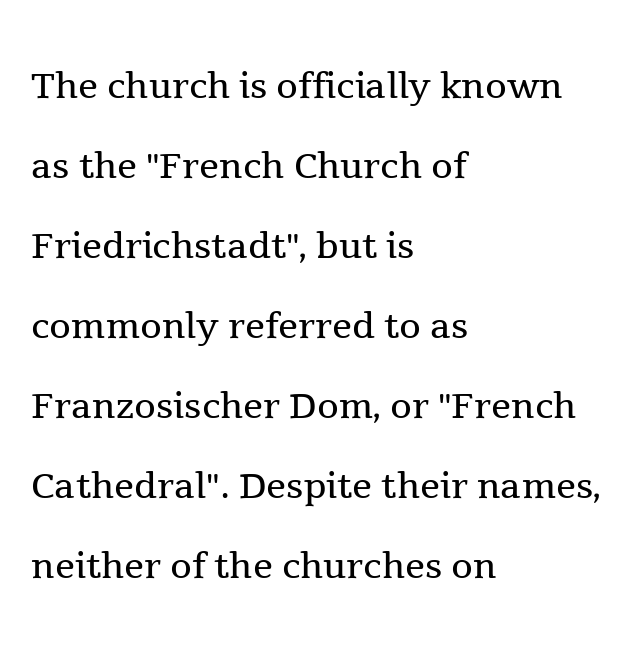
Q: Is the text bold? A: No.
Q: Is the text italic (slanted)? A: No, it is upright.
Q: Is the typeface a serif or a sans-serif typeface? A: Serif.
Q: Is the text underlined? A: No.
Q: How is the paragraph aligned? A: Left-aligned.
Q: Is the spacing between letters normal or unusually wide? A: Normal.
Q: Is the spacing between lines tight, normal or loose? A: Normal.
Q: Width (condensed, normal, or wide)? A: Normal.
Q: x-height? A: Medium.
Q: Monospaced? A: No.
